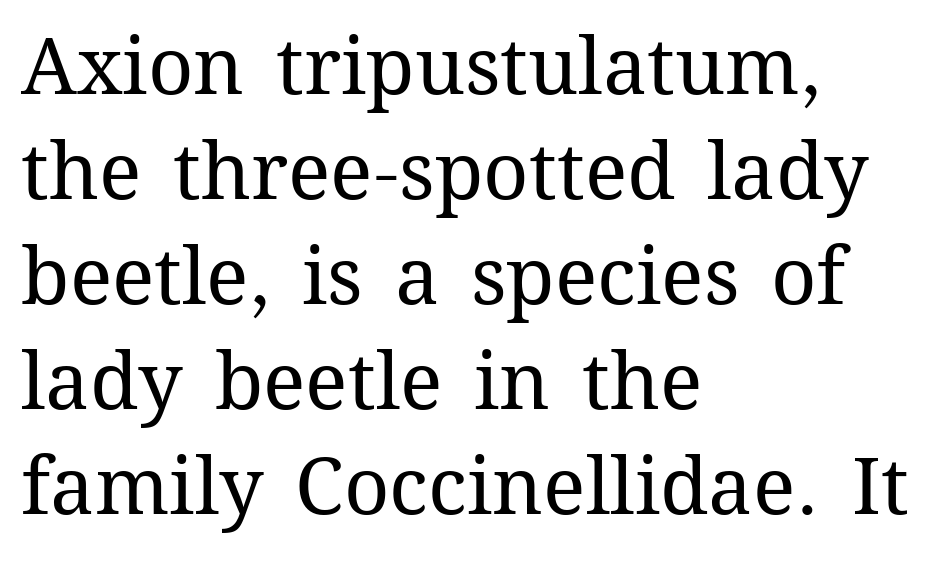
The letters advance in unequal steps, a hallmark of proportional type. Tracking value appears to be zero — textbook default spacing. Underline: absent. Rendered with straight, roman letterforms. Leading matches the norm, producing a regular column.
